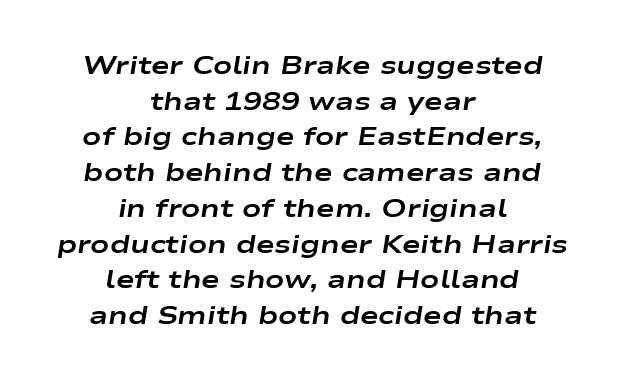
Plain, unruled lines of type. The font is running at its bold setting. Designer's note — italics engaged. Leftover space on each line is divided equally before and after the words. Summary of vertical rhythm: regular, with standard interline spacing.
